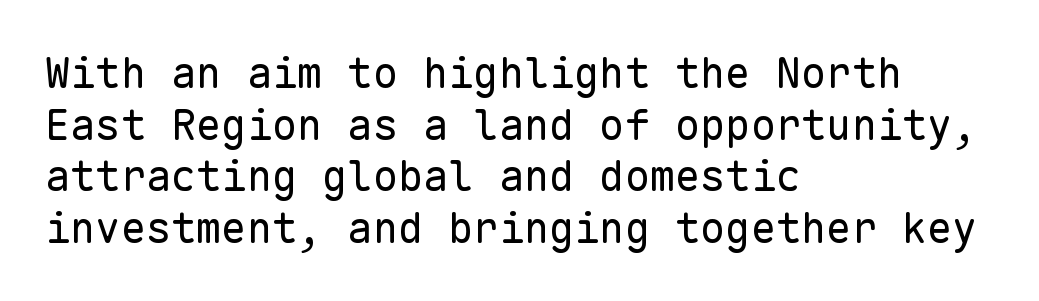
The image shows 42 px regular-weight sans-serif type, upright, monospaced; set left-aligned, line spacing 1.23x, normal letter spacing, not underlined; low stroke contrast and a medium x-height.
